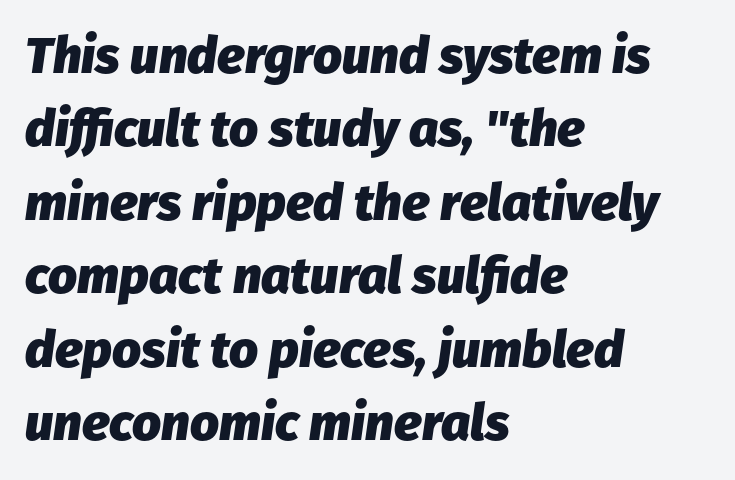
The image shows 51 px heavy type, italic (leaning right); set left-aligned, normal line spacing (1.44x), normal letter spacing, not underlined; low stroke contrast and a medium x-height.
